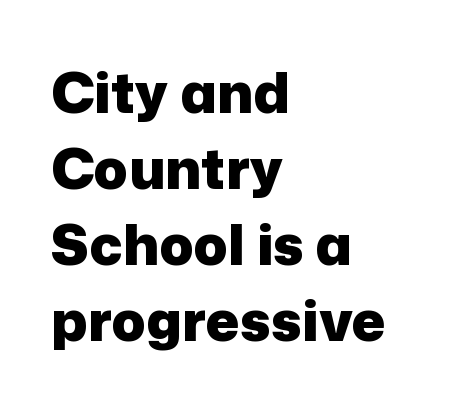
Rows of type keep a routine distance in the vertical direction. Is there any slant? The stems are plumb. Descender tails drop into unmarked territory. The tracking reads as untouched default to a designer's eye. Horizontal alignment here is leftward, the default for most running prose. Font category for this specimen: sans-serif.
